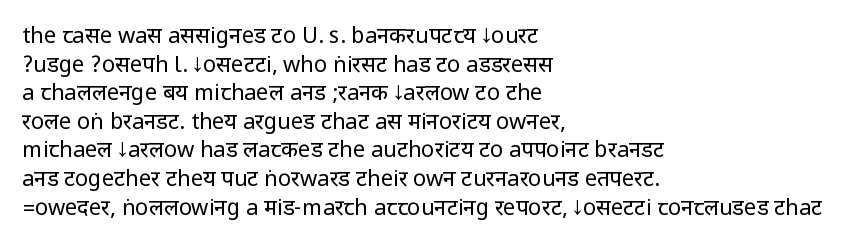
Q: Is the text bold? A: No.
Q: Is the text italic (slanted)? A: No, it is upright.
Q: Is the text underlined? A: No.
Q: How is the paragraph aligned? A: Left-aligned.
Q: Is the spacing between letters normal or unusually wide? A: Normal.
Q: Is the spacing between lines tight, normal or loose? A: Normal.
